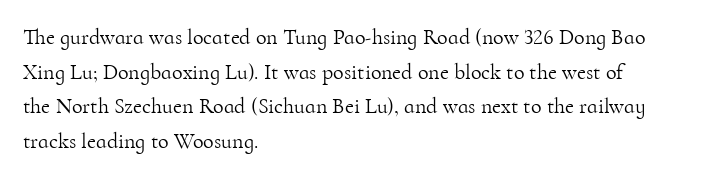
Q: Is the text bold? A: No.
Q: Is the text italic (slanted)? A: No, it is upright.
Q: Is the text underlined? A: No.
Q: How is the paragraph aligned? A: Left-aligned.
Q: Is the spacing between letters normal or unusually wide? A: Normal.
Q: Is the spacing between lines tight, normal or loose? A: Normal.
